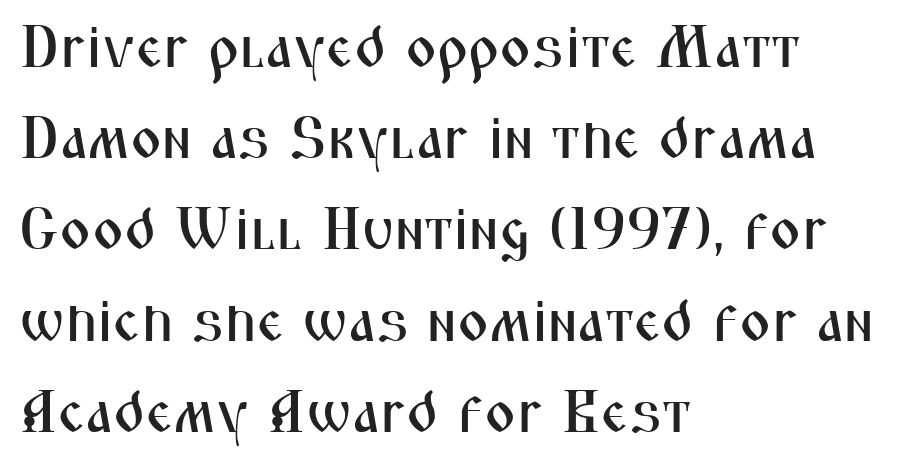
The image shows 60 px condensed sans-serif type, upright; set left-aligned, normal line spacing (1.52x), normal letter spacing, not underlined; medium stroke contrast and a medium x-height.
